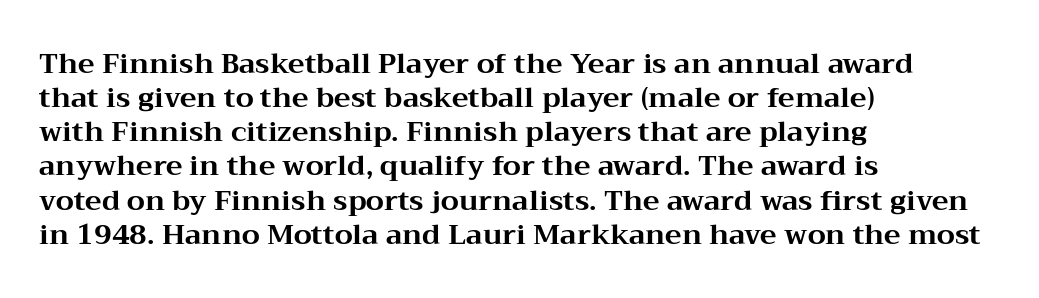
{"serif": "yes", "italic": "no", "bold": "yes", "weight": "bold", "width": "wide", "stroke_contrast": "medium", "x_height": "medium", "monospaced": "no", "underline": "no", "align": "left", "line_spacing_ratio": 1.22, "letter_spacing": "normal", "letter_spacing_em": 0.0, "glyph_px": 28}
